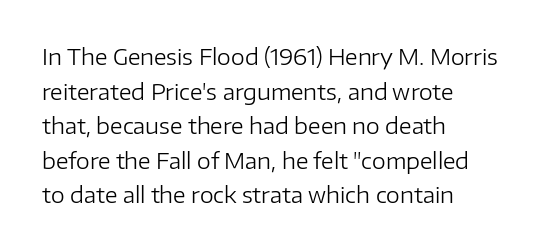
Which margin do the lines hug? The left one — the right edge is uneven. This is roman type, the default non-slanted kind. Summary of vertical rhythm: regular, with standard interline spacing. These glyphs show unthickened strokes, regular width or finer. The rendering keeps characters at their native spacing. The gap between lines stays unmarked.
